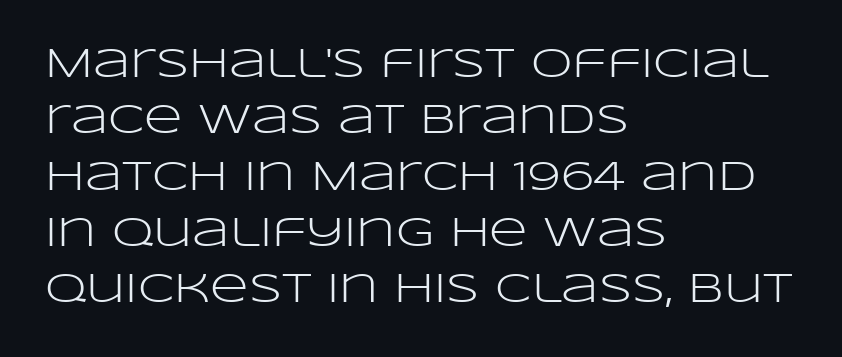
The image shows 42 px light, wide sans-serif type, upright; set left-aligned, normal line spacing (1.34x), normal letter spacing, not underlined; low stroke contrast and a large x-height.
